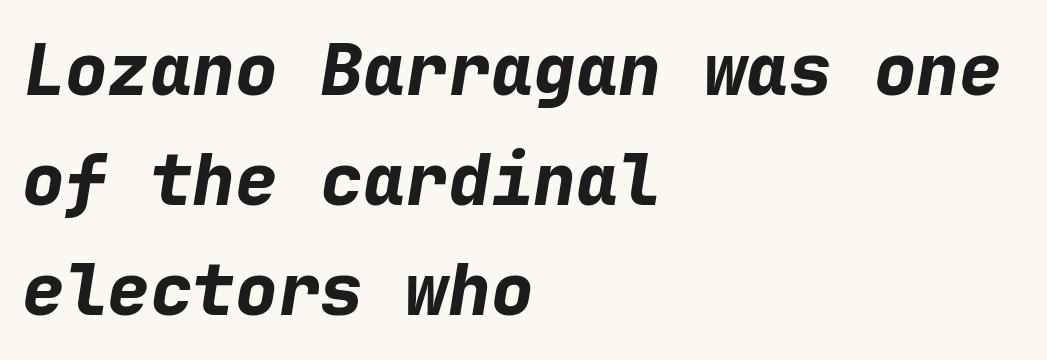
Q: Is the text bold? A: Yes.
Q: Is the text italic (slanted)? A: Yes, it leans right by about 9 degrees.
Q: Is the text underlined? A: No.
Q: How is the paragraph aligned? A: Left-aligned.
Q: Is the spacing between letters normal or unusually wide? A: Normal.
Q: Is the spacing between lines tight, normal or loose? A: Normal.
Q: Width (condensed, normal, or wide)? A: Normal.
Q: Stroke contrast? A: Low.
Q: x-height? A: Medium.
Q: Monospaced? A: Yes.
